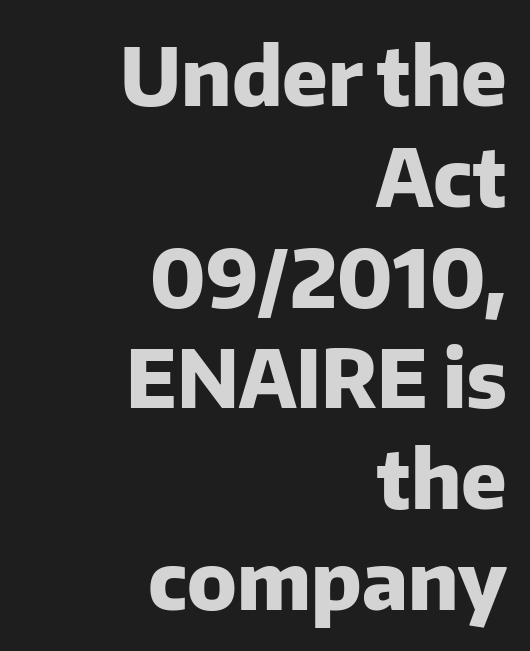
The image shows 80 px heavy sans-serif type, upright; set right-aligned, normal line spacing (1.26x), normal letter spacing, not underlined; low stroke contrast and a medium x-height.
